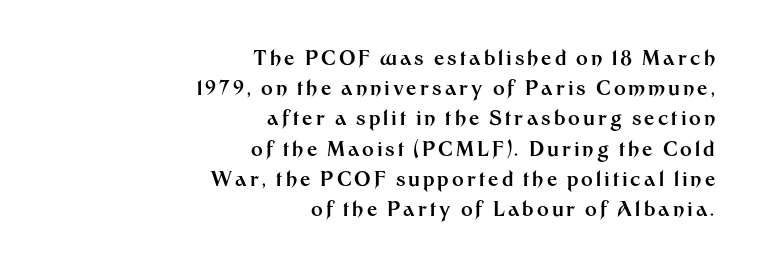
If you measured baseline to baseline, you'd find a middling distance. Emphasis by weight is at full strength: bold. Leftover space on each line is placed entirely before the opening word. Honestly, there is no underline to notice here at all. It's the straight-up-and-down kind of type.
